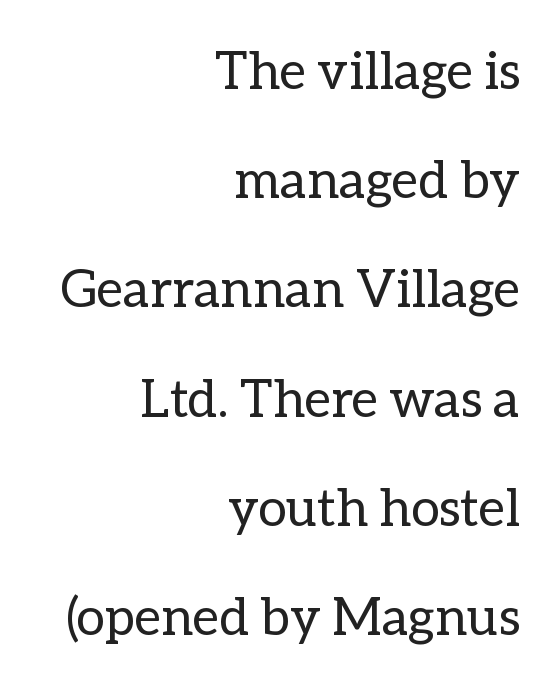
{"italic": "no", "bold": "no", "weight": "regular", "width": "normal", "stroke_contrast": "low", "x_height": "medium", "monospaced": "no", "underline": "no", "align": "right", "line_spacing": "loose", "line_spacing_ratio": 2.1, "letter_spacing": "normal", "letter_spacing_em": 0.0, "glyph_px": 52}
